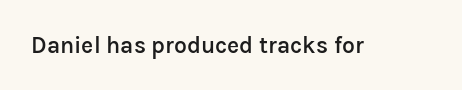
No extra tracking has been applied to these lines. The area under the type is left untouched. Weight: semibold (demi). If you drew a line through each stem, it would be perfectly vertical.
